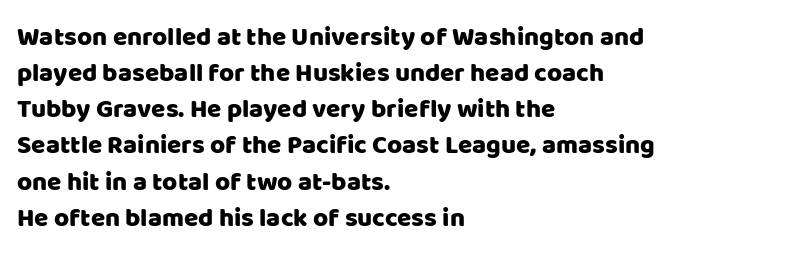
Q: Is the text italic (slanted)? A: No, it is upright.
Q: Is the text underlined? A: No.
Q: How is the paragraph aligned? A: Left-aligned.
Q: Is the spacing between letters normal or unusually wide? A: Normal.
Q: Is the spacing between lines tight, normal or loose? A: Normal.
